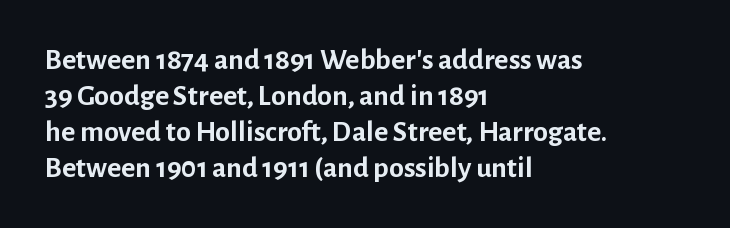
Q: Is the text bold? A: Yes.
Q: Is the text italic (slanted)? A: No, it is upright.
Q: Is the typeface a serif or a sans-serif typeface? A: Sans-serif.
Q: Is the text underlined? A: No.
Q: How is the paragraph aligned? A: Left-aligned.
Q: Is the spacing between letters normal or unusually wide? A: Normal.
Q: Width (condensed, normal, or wide)? A: Normal.
Q: Stroke contrast? A: Low.
Q: x-height? A: Medium.
Q: Monospaced? A: No.
